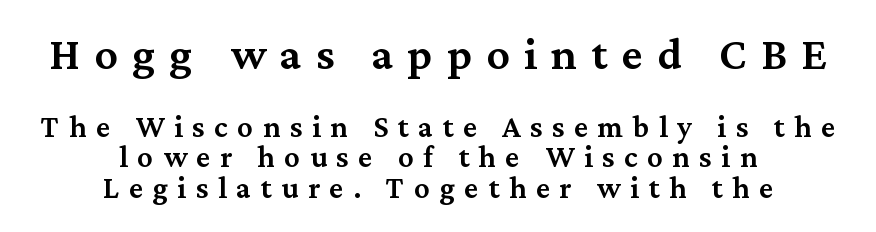
The image shows 46 px semibold serif type, upright; set centered, tight line spacing (0.98x), unusually wide letter spacing (+0.31 em), not underlined; the first (top) block is 1.48x larger; medium stroke contrast and a medium x-height.
